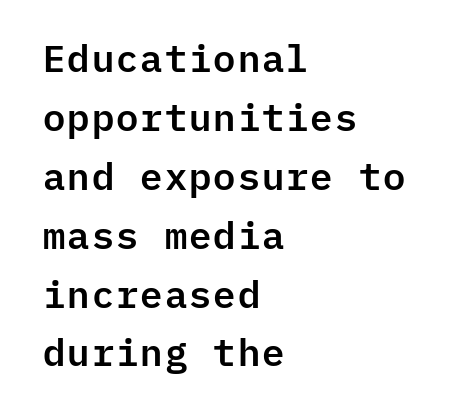
{"serif": "no", "italic": "no", "width": "normal", "stroke_contrast": "low", "x_height": "medium", "monospaced": "yes", "underline": "no", "align": "left", "line_spacing": "normal", "line_spacing_ratio": 1.55, "letter_spacing": "normal", "letter_spacing_em": 0.0, "glyph_px": 38}
